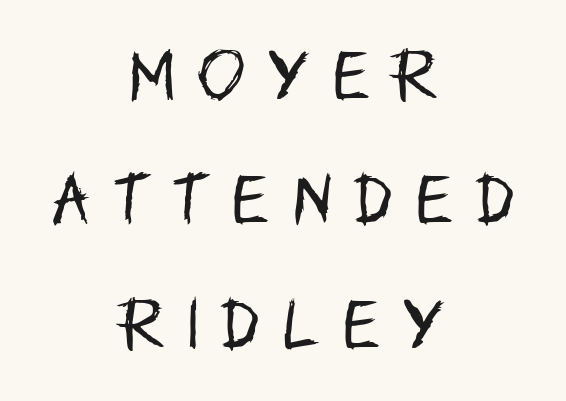
The image shows 57 px regular-weight, condensed sans-serif type, upright; set centered, loose line spacing (2.18x), unusually wide letter spacing (+0.41 em), not underlined; low stroke contrast and a large x-height.
